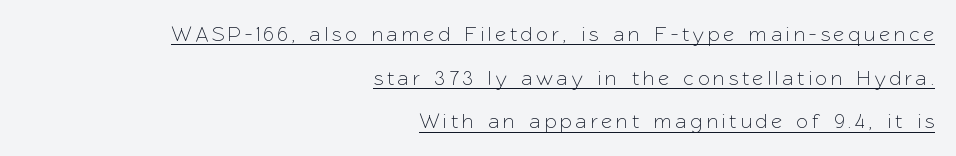
{"italic": "no", "underline": "yes", "align": "right", "line_spacing": "loose", "line_spacing_ratio": 2.08, "letter_spacing": "wide", "letter_spacing_em": 0.21, "glyph_px": 21}
